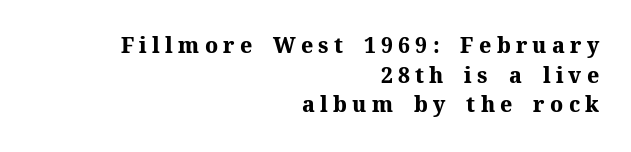
{"italic": "no", "bold": "yes", "underline": "no", "align": "right", "line_spacing": "normal", "line_spacing_ratio": 1.41, "letter_spacing": "wide", "letter_spacing_em": 0.25, "glyph_px": 21}
